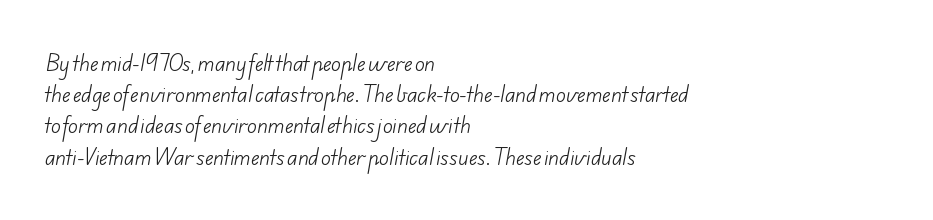
The space between consecutive lines is moderate. Letters rest on an invisible, unmarked baseline. Think standard paragraph weight, or any step lighter than that. Does extra space separate the letters? No, they use regular spacing. If you drew a ruler down the left edge, every line would touch it.
